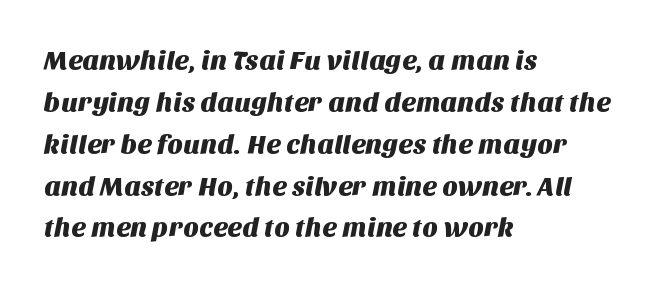
Regular leading. These lines are set flush left with a ragged right edge. The line texture is even and compact thanks to regular tracking. The area under the type is left untouched.
